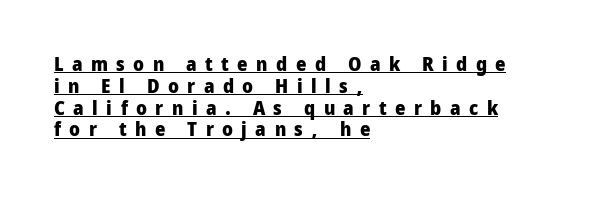
The image shows 20 px bold type, upright; set left-aligned, tight line spacing (1.09x), unusually wide letter spacing (+0.42 em), underlined.
